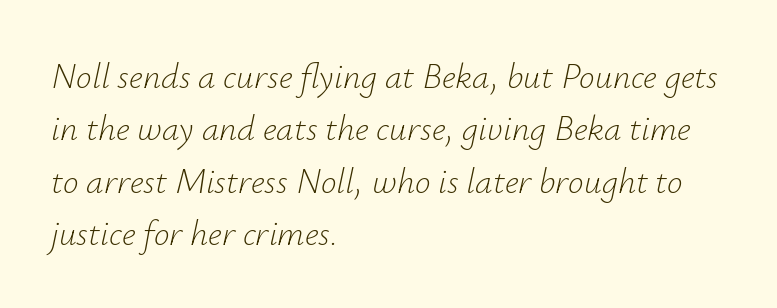
{"italic": "yes", "lean": "right", "slant_degrees": 12, "bold": "no", "weight": "light", "width": "normal", "stroke_contrast": "low", "x_height": "small", "monospaced": "no", "underline": "no", "align": "left", "line_spacing": "normal", "line_spacing_ratio": 1.5, "letter_spacing": "normal", "letter_spacing_em": 0.0, "glyph_px": 35}
